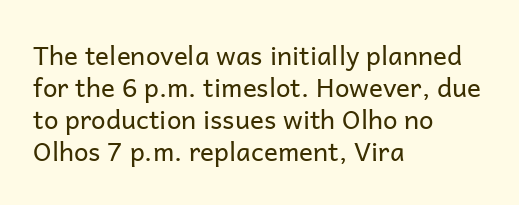
The image shows 26 px text type, upright; set left-aligned, line spacing 1.23x, normal letter spacing, not underlined.
